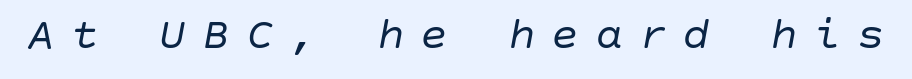
The image shows 46 px regular-weight type, italic (leaning right); set unusually wide letter spacing (+0.35 em), not underlined; low stroke contrast and a large x-height.
